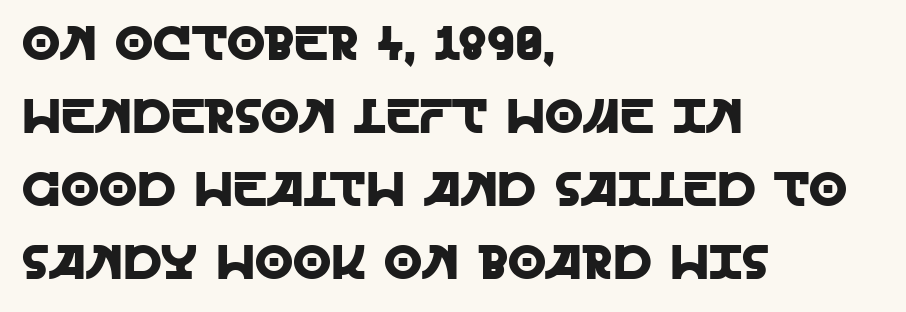
The image shows 49 px sans-serif type, upright; set left-aligned, normal line spacing (1.49x), normal letter spacing, not underlined; a large x-height.
